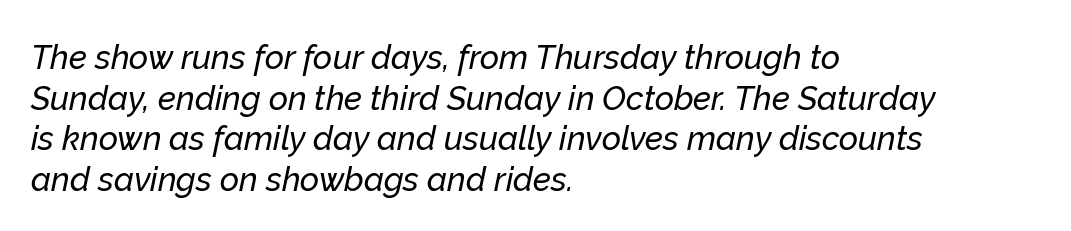
{"italic": "yes", "lean": "right", "slant_degrees": 12, "width": "normal", "stroke_contrast": "low", "x_height": "medium", "monospaced": "no", "underline": "no", "align": "left", "line_spacing_ratio": 1.23, "letter_spacing": "normal", "letter_spacing_em": 0.0, "glyph_px": 33}
